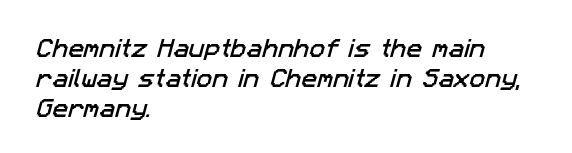
The image shows 21 px text type; set left-aligned, normal line spacing (1.42x), normal letter spacing, not underlined.
